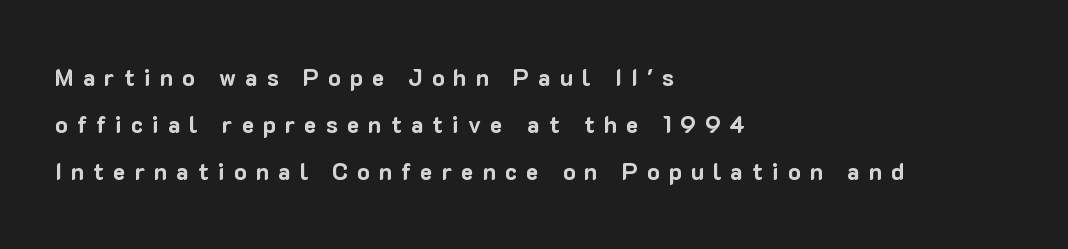
Q: Is the text bold? A: Yes.
Q: Is the text italic (slanted)? A: No, it is upright.
Q: Is the text underlined? A: No.
Q: How is the paragraph aligned? A: Left-aligned.
Q: Is the spacing between letters normal or unusually wide? A: Unusually wide.
Q: Is the spacing between lines tight, normal or loose? A: Loose.
